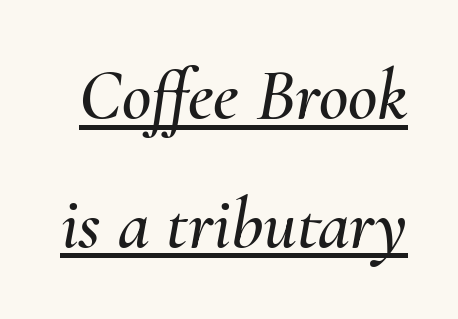
Q: Is the text italic (slanted)? A: Yes, it leans right by about 10 degrees.
Q: Is the text underlined? A: Yes.
Q: Is the spacing between letters normal or unusually wide? A: Normal.
Q: Width (condensed, normal, or wide)? A: Normal.
Q: Stroke contrast? A: Medium.
Q: x-height? A: Small.
Q: Monospaced? A: No.
